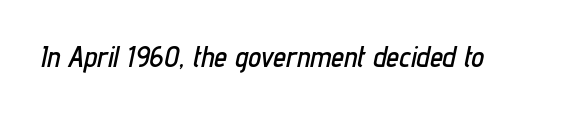
The font's italic variant was chosen for this text. Character widths vary here, with narrow letters taking less room than wide ones. A clean baseline with only descenders dipping below it. Here the glyphs are tracked normally, forming tight word shapes.
